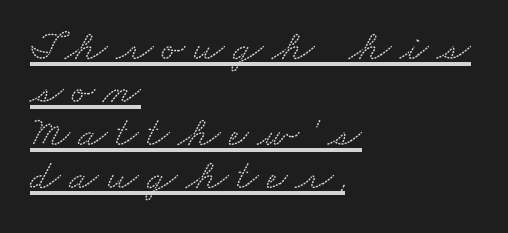
Q: Is the typeface a serif or a sans-serif typeface? A: Serif.
Q: Is the text underlined? A: Yes.
Q: How is the paragraph aligned? A: Left-aligned.
Q: Is the spacing between letters normal or unusually wide? A: Unusually wide.
Q: Is the spacing between lines tight, normal or loose? A: Tight.
Q: Width (condensed, normal, or wide)? A: Wide.
Q: Stroke contrast? A: Low.
Q: x-height? A: Small.
Q: Monospaced? A: No.
